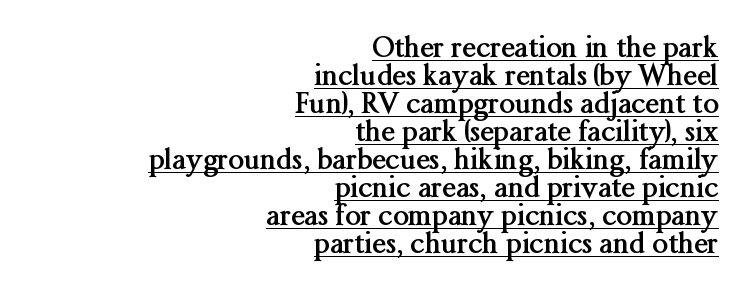
Q: Is the text bold? A: Yes.
Q: Is the text italic (slanted)? A: No, it is upright.
Q: Is the typeface a serif or a sans-serif typeface? A: Serif.
Q: Is the text underlined? A: Yes.
Q: How is the paragraph aligned? A: Right-aligned.
Q: Is the spacing between letters normal or unusually wide? A: Normal.
Q: Is the spacing between lines tight, normal or loose? A: Tight.
Q: Width (condensed, normal, or wide)? A: Normal.
Q: Stroke contrast? A: Medium.
Q: x-height? A: Medium.
Q: Monospaced? A: No.
